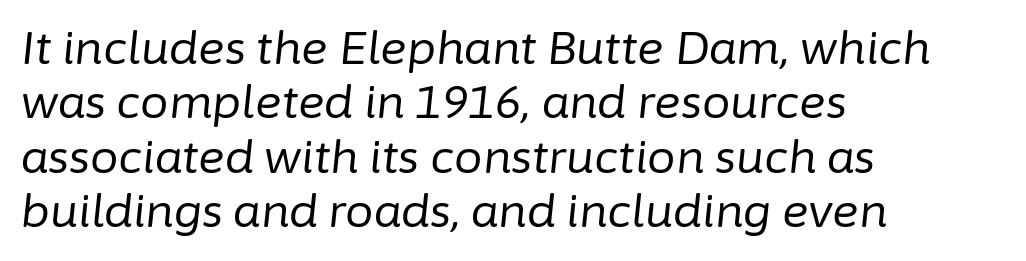
{"italic": "yes", "lean": "right", "slant_degrees": 6, "bold": "no", "weight": "regular", "width": "normal", "stroke_contrast": "low", "x_height": "medium", "monospaced": "no", "underline": "no", "align": "left", "line_spacing_ratio": 1.21, "letter_spacing": "normal", "letter_spacing_em": 0.0, "glyph_px": 45}
